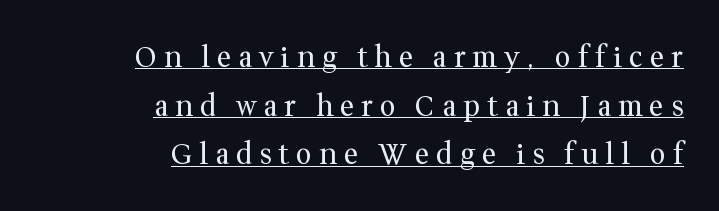
The image shows 28 px regular-weight serif type, upright; set right-aligned, line spacing 1.74x, unusually wide letter spacing (+0.25 em), underlined; medium stroke contrast and a medium x-height.
